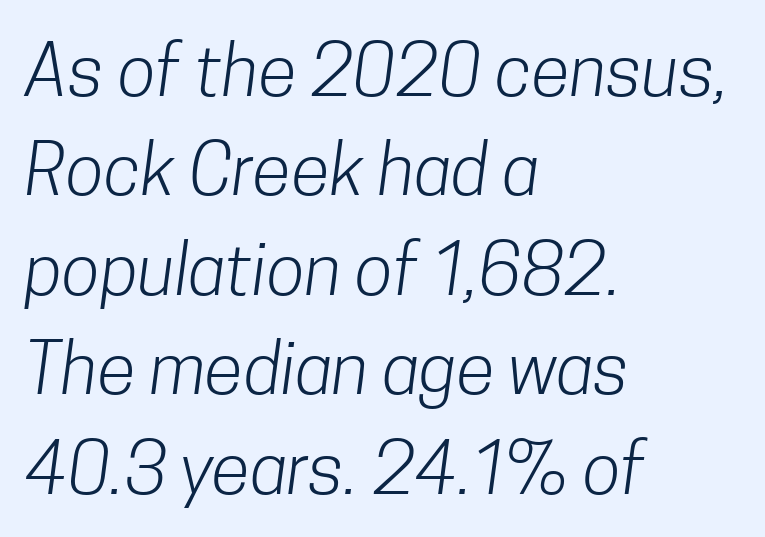
The space directly below the letters is spotless. Normally led — the rows are evenly, conventionally spaced. To sum up the face: it is a sans, with no serifs. Summary of weight: not heavy and not bold. A typesetter would call this proportional, since set widths differ per character. In CSS terms this would be text-align: left.
